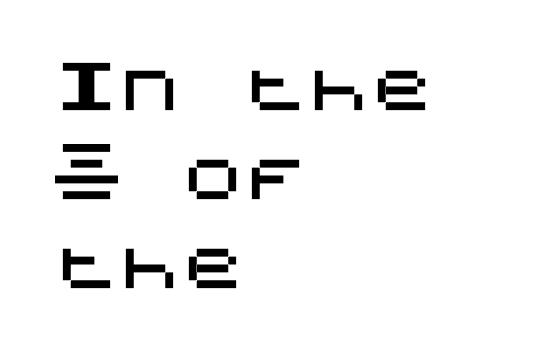
Q: Is the text italic (slanted)? A: No, it is upright.
Q: Is the typeface a serif or a sans-serif typeface? A: Sans-serif.
Q: Is the text underlined? A: No.
Q: How is the paragraph aligned? A: Left-aligned.
Q: Is the spacing between letters normal or unusually wide? A: Normal.
Q: Is the spacing between lines tight, normal or loose? A: Normal.
Q: Width (condensed, normal, or wide)? A: Normal.
Q: Stroke contrast? A: Medium.
Q: x-height? A: Large.
